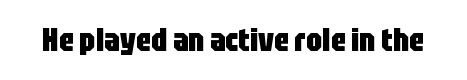
The image shows 32 px heavy, condensed sans-serif type, upright; set normal letter spacing, not underlined; low stroke contrast and a large x-height.
